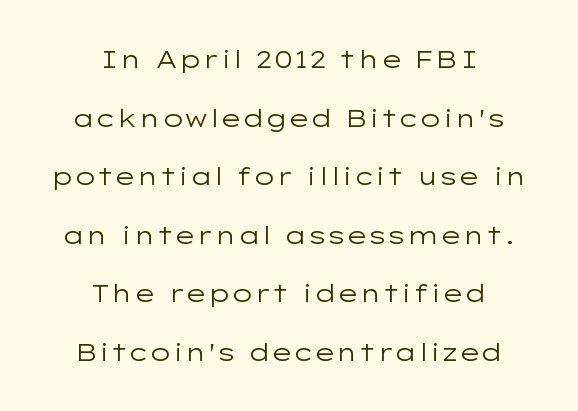
Anything drawn beneath the words? Only blank space. The paragraph has two soft edges and a firm central axis. Is this a heavy cut? Hardly; it is regular or lighter. The type sits square on the baseline with zero lean. No extra tracking has been applied to these lines.
